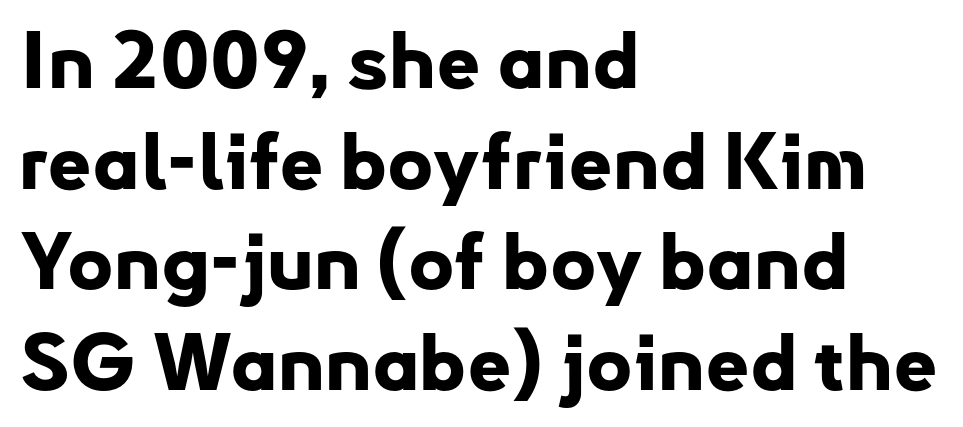
The image shows 78 px bold sans-serif type, upright; set left-aligned, normal line spacing (1.29x), normal letter spacing, not underlined; low stroke contrast and a small x-height.
